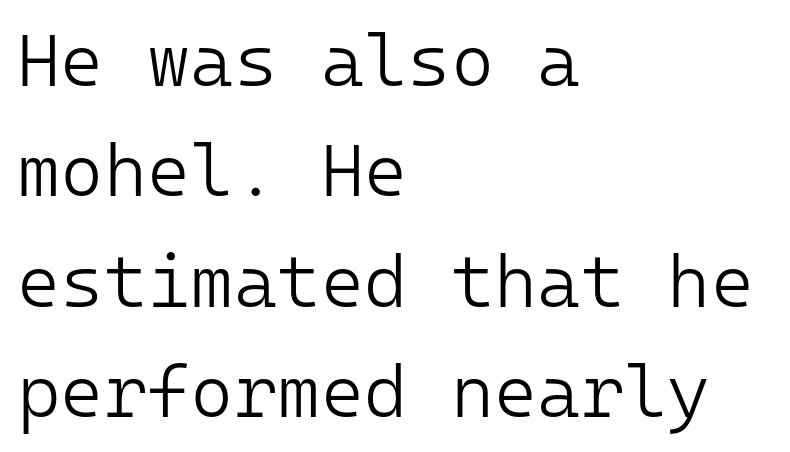
Q: Is the text bold? A: No.
Q: Is the text italic (slanted)? A: No, it is upright.
Q: Is the typeface a serif or a sans-serif typeface? A: Sans-serif.
Q: Is the text underlined? A: No.
Q: How is the paragraph aligned? A: Left-aligned.
Q: Is the spacing between letters normal or unusually wide? A: Normal.
Q: Is the spacing between lines tight, normal or loose? A: Normal.
Q: Width (condensed, normal, or wide)? A: Normal.
Q: Stroke contrast? A: Low.
Q: x-height? A: Medium.
Q: Monospaced? A: Yes.
